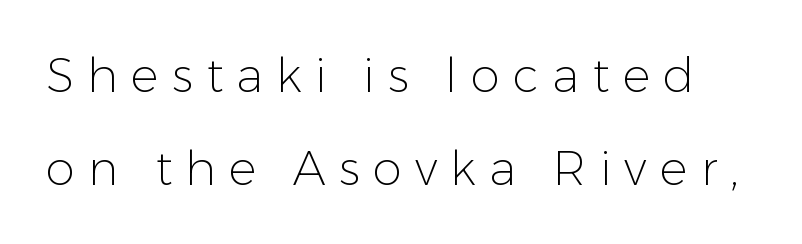
{"serif": "no", "italic": "no", "bold": "no", "weight": "light", "width": "normal", "stroke_contrast": "low", "x_height": "medium", "monospaced": "no", "underline": "no", "line_spacing": "loose", "line_spacing_ratio": 1.98, "letter_spacing": "wide", "letter_spacing_em": 0.28, "glyph_px": 47}
